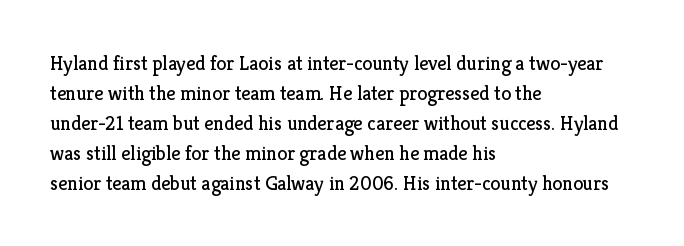
{"italic": "no", "bold": "no", "underline": "no", "align": "left", "line_spacing": "normal", "line_spacing_ratio": 1.5, "letter_spacing": "normal", "letter_spacing_em": 0.0, "glyph_px": 20}
